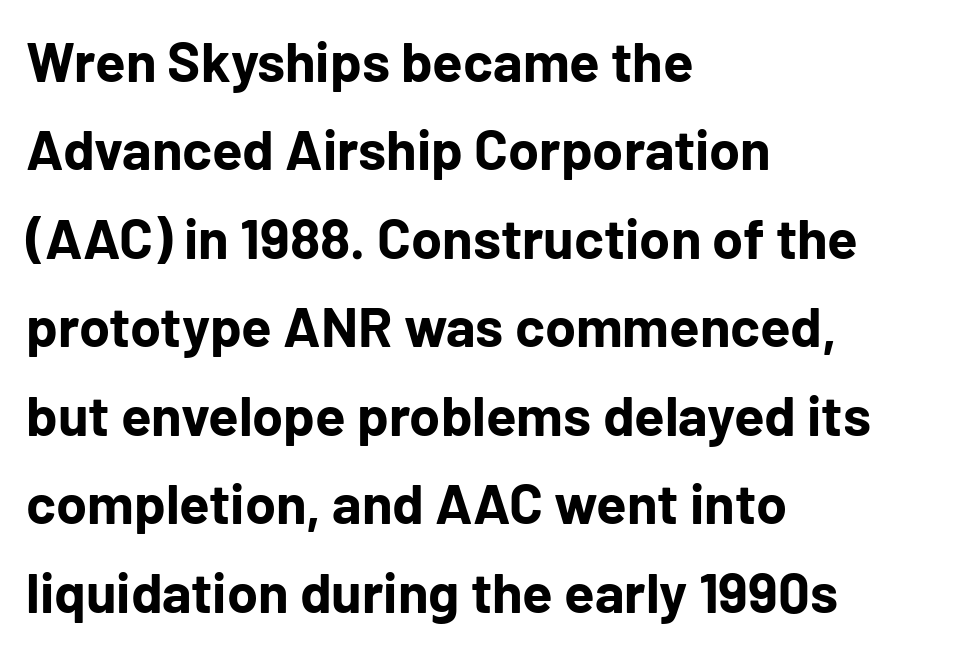
The image shows 56 px bold sans-serif type, upright; set left-aligned, normal line spacing (1.58x), normal letter spacing, not underlined; low stroke contrast and a medium x-height.
